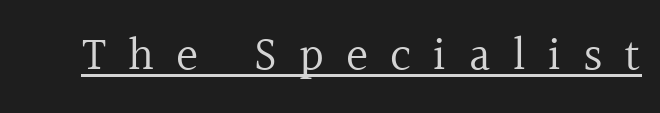
{"serif": "yes", "italic": "no", "bold": "no", "weight": "regular", "width": "normal", "x_height": "medium", "monospaced": "no", "underline": "yes", "letter_spacing": "wide", "letter_spacing_em": 0.47, "glyph_px": 47}
